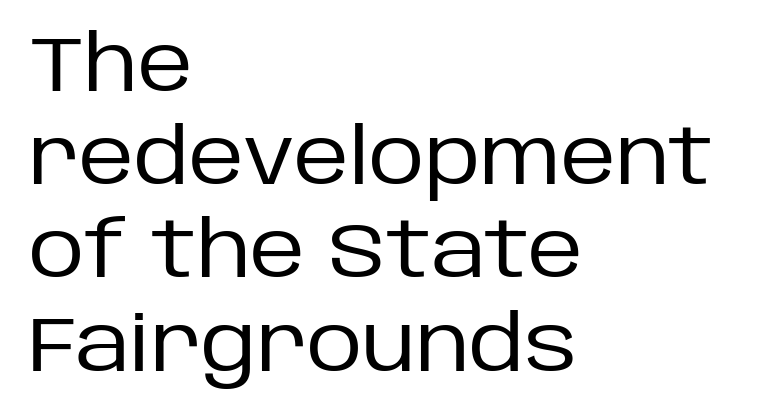
The image shows 77 px regular-weight sans-serif type, upright; set left-aligned, line spacing 1.21x, normal letter spacing, not underlined; low stroke contrast and a large x-height.
